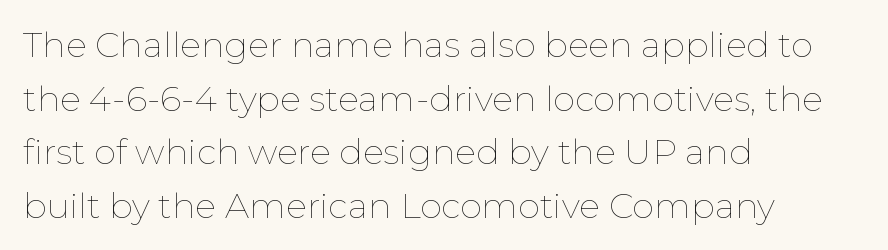
Q: Is the text bold? A: No.
Q: Is the text italic (slanted)? A: No, it is upright.
Q: Is the text underlined? A: No.
Q: How is the paragraph aligned? A: Left-aligned.
Q: Is the spacing between letters normal or unusually wide? A: Normal.
Q: Is the spacing between lines tight, normal or loose? A: Normal.
Q: Width (condensed, normal, or wide)? A: Normal.
Q: Stroke contrast? A: Low.
Q: x-height? A: Medium.
Q: Monospaced? A: No.
